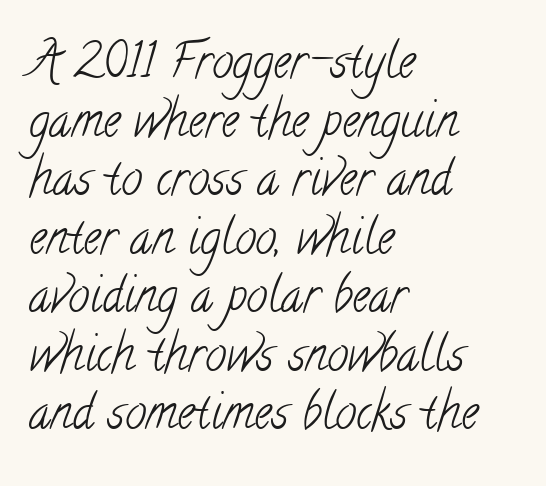
The glyphs are unaccompanied by any horizontal stroke below them. Each line starts at the same left margin while the right side varies. Font category for this specimen: serif. These glyphs show unthickened strokes, regular width or finer. Is this a fixed-width face? No — the glyphs have proportional, varying widths.
